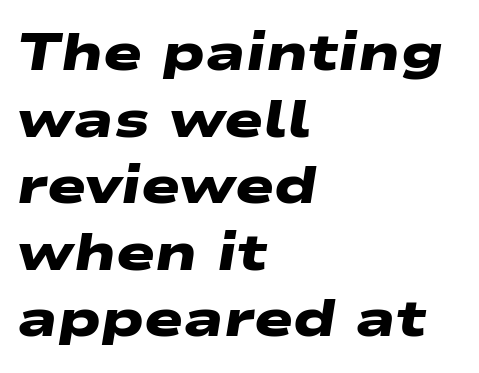
Letters rest on an invisible, unmarked baseline. Glyph-to-glyph distance matches everyday printed text. No feet cap the strokes, marking this as sans-serif type. The passage shown is typed in a proportional face where columns would drift. Bold? Absolutely — the strokes are thick and heavy.
